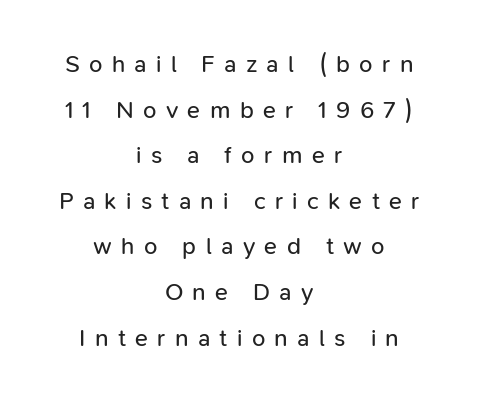
The image shows 24 px text type, upright; set centered, loose line spacing (1.9x), unusually wide letter spacing (+0.39 em), not underlined.
